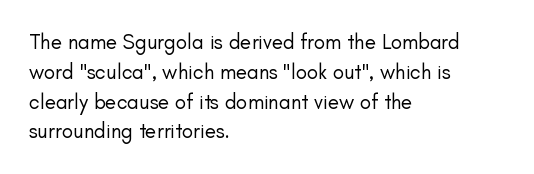
Quick note: interline space is typical. Nothing unusual about the tracking: characters are spaced as the font intends. Unmarked baselines from the first word to the last. No italicization has been applied; the sample stays upright.
